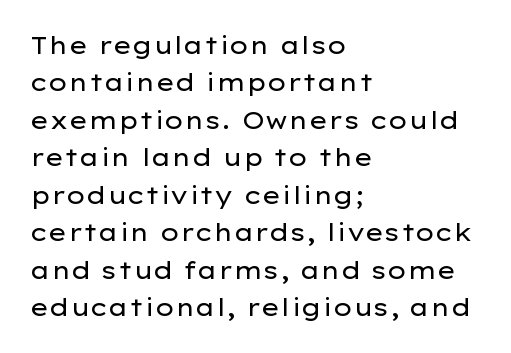
Q: Is the text bold? A: No.
Q: Is the text italic (slanted)? A: No, it is upright.
Q: Is the text underlined? A: No.
Q: How is the paragraph aligned? A: Left-aligned.
Q: Is the spacing between letters normal or unusually wide? A: Normal.
Q: Is the spacing between lines tight, normal or loose? A: Normal.
